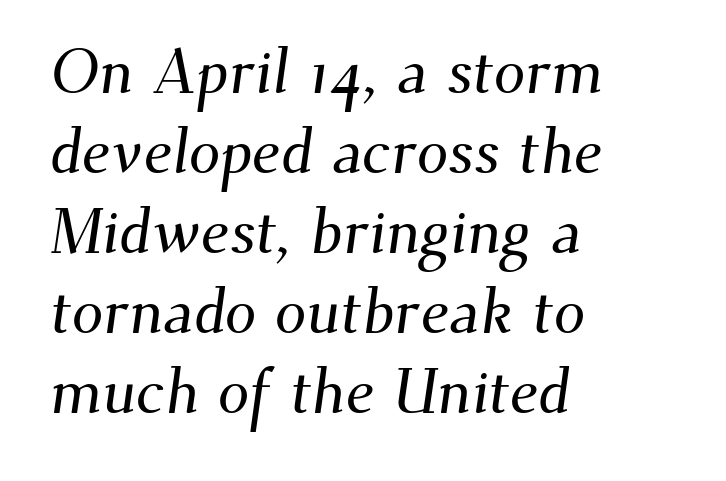
Q: Is the typeface a serif or a sans-serif typeface? A: Serif.
Q: Is the text underlined? A: No.
Q: How is the paragraph aligned? A: Left-aligned.
Q: Is the spacing between letters normal or unusually wide? A: Normal.
Q: Is the spacing between lines tight, normal or loose? A: Normal.
Q: Width (condensed, normal, or wide)? A: Normal.
Q: Stroke contrast? A: Medium.
Q: x-height? A: Small.
Q: Monospaced? A: No.
